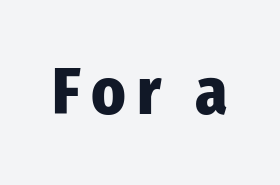
The specimen reads as upright at a glance. Check where the strokes stop: nothing finishes them off — pure sans. Stroke thickness is high; the sample reads as a true bold. Note the varied advance widths — an 'i' is clearly narrower than an 'm'. The space beneath each line is pristine and unruled.
